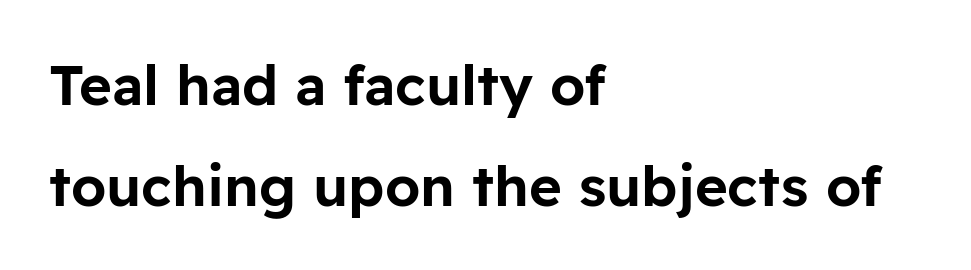
Q: Is the text italic (slanted)? A: No, it is upright.
Q: Is the typeface a serif or a sans-serif typeface? A: Sans-serif.
Q: Is the text underlined? A: No.
Q: How is the paragraph aligned? A: Left-aligned.
Q: Is the spacing between letters normal or unusually wide? A: Normal.
Q: Width (condensed, normal, or wide)? A: Normal.
Q: Stroke contrast? A: Low.
Q: x-height? A: Medium.
Q: Monospaced? A: No.
